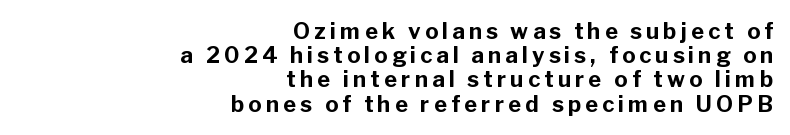
Q: Is the text bold? A: Yes.
Q: Is the text italic (slanted)? A: No, it is upright.
Q: Is the text underlined? A: No.
Q: How is the paragraph aligned? A: Right-aligned.
Q: Is the spacing between lines tight, normal or loose? A: Tight.
